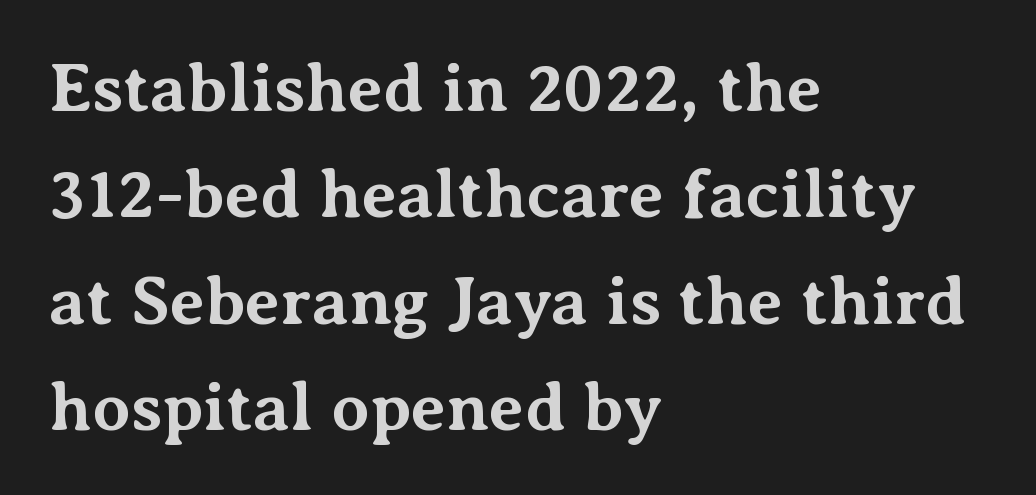
The image shows 69 px bold serif type, upright; set left-aligned, normal line spacing (1.54x), normal letter spacing, not underlined; medium stroke contrast and a medium x-height.
